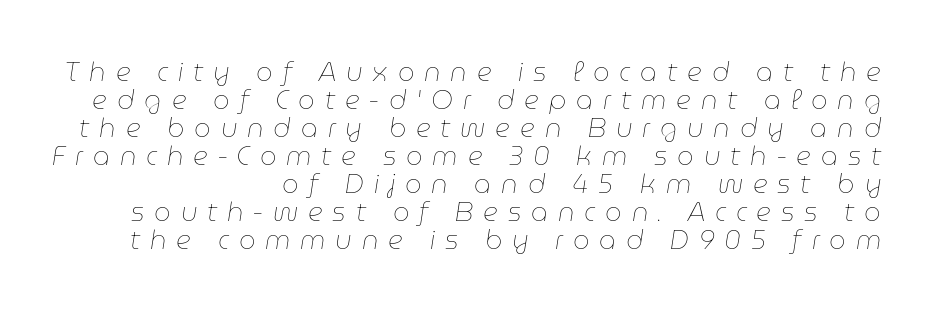
Typeset ragged left — the right edge is the straight one. Only glyphs here, with clear space below each row. Does extra space separate the letters? Yes, quite a lot of it. Compared with a typical body face, this is equally light or lighter still. Style check: oblique. Rows of type sit shoulder to shoulder in the vertical direction.
